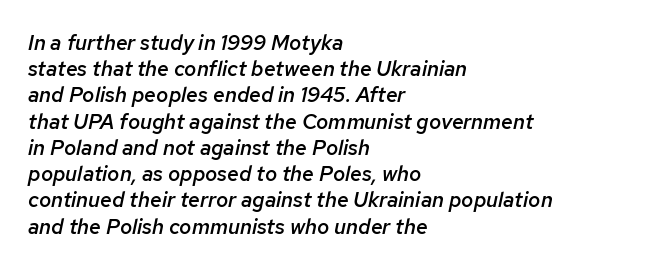
Q: Is the text bold? A: Semi-bold.
Q: Is the text italic (slanted)? A: Yes, it leans right by about 12 degrees.
Q: Is the text underlined? A: No.
Q: How is the paragraph aligned? A: Left-aligned.
Q: Is the spacing between letters normal or unusually wide? A: Normal.
Q: Is the spacing between lines tight, normal or loose? A: Normal.
